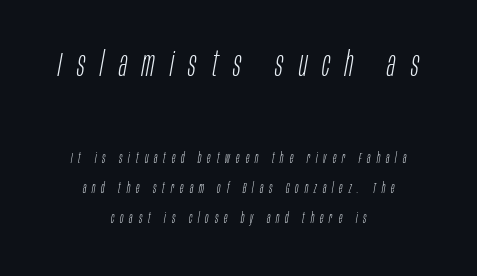
Q: Is the text bold? A: No.
Q: Is the text italic (slanted)? A: Yes, it leans right by about 10 degrees.
Q: Is the text underlined? A: No.
Q: How is the paragraph aligned? A: Centered.
Q: Is the spacing between letters normal or unusually wide? A: Unusually wide.
Q: Is the spacing between lines tight, normal or loose? A: Loose.
Q: Which block of text is set in a larger size, the first (top) or the second (bottom)? A: The first (top) one.
Q: Width (condensed, normal, or wide)? A: Condensed.
Q: Stroke contrast? A: Low.
Q: x-height? A: Large.
Q: Monospaced? A: No.
